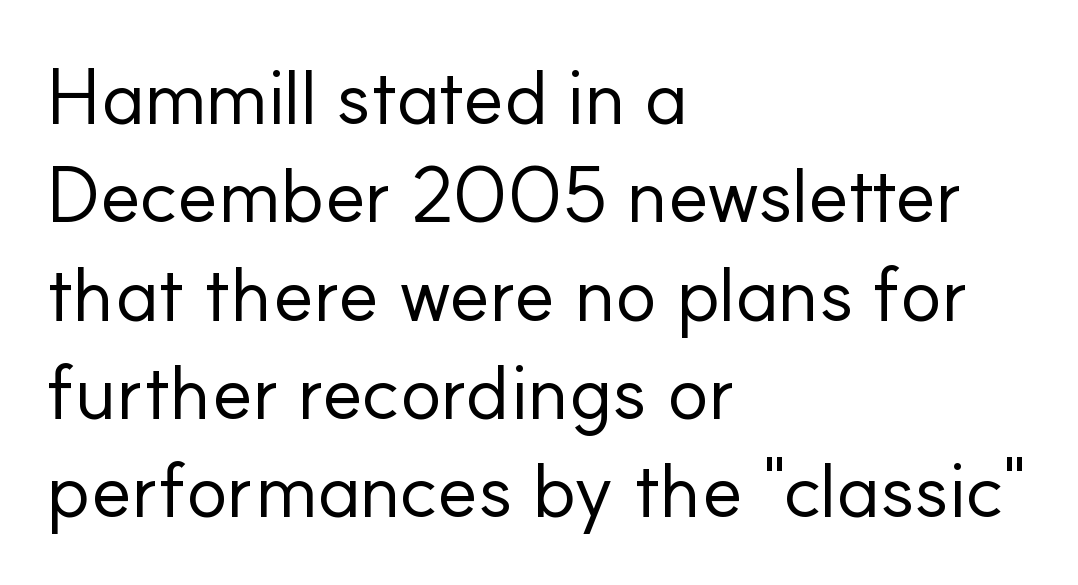
The image shows 78 px regular-weight sans-serif type, upright; set left-aligned, normal line spacing (1.26x), normal letter spacing, not underlined; low stroke contrast and a small x-height.
